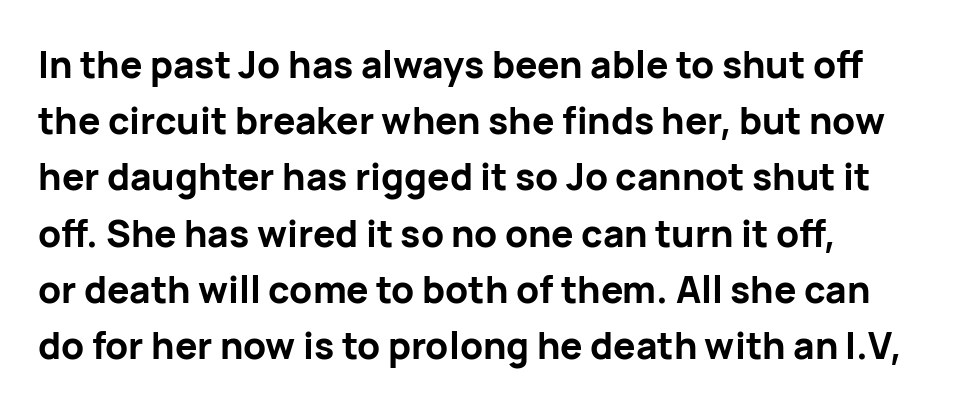
The vertical gap from one line to the next is medium. These lines are rendered in a variable-pitch font. Pretty heavy lettering here — definitely bold. Nobody drew a line under any word here. I'd call this a sans setting — the letters go barefoot. If you drew a line through each stem, it would be perfectly vertical.
